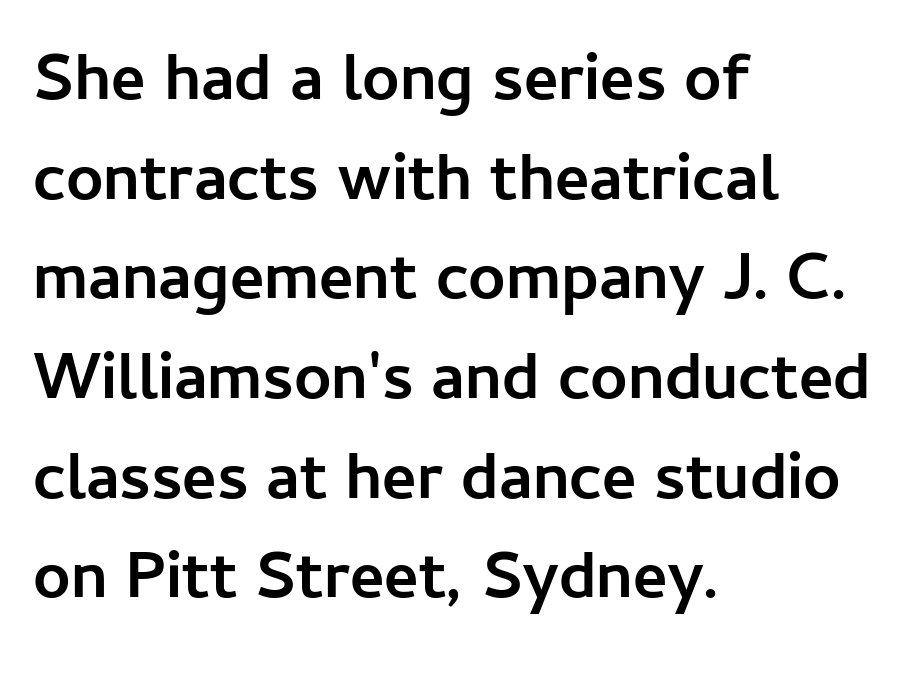
{"serif": "no", "italic": "no", "bold": "yes", "weight": "semibold", "width": "normal", "stroke_contrast": "low", "x_height": "medium", "monospaced": "no", "underline": "no", "align": "left", "line_spacing": "normal", "line_spacing_ratio": 1.51, "letter_spacing": "normal", "letter_spacing_em": 0.0, "glyph_px": 66}
